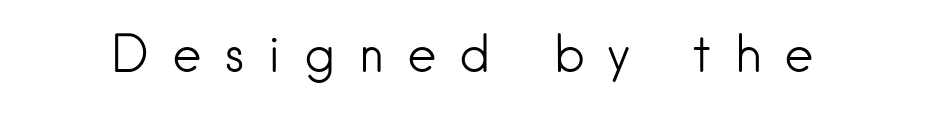
Here the designer chose a conventional face with non-uniform glyph widths. Vertical strokes here are truly vertical. Typographically, this falls in the sans-serif category. The letterforms stand isolated, each surrounded by extra space. No letter is thick-stroked: the sample isn't bold. Underline: absent.
